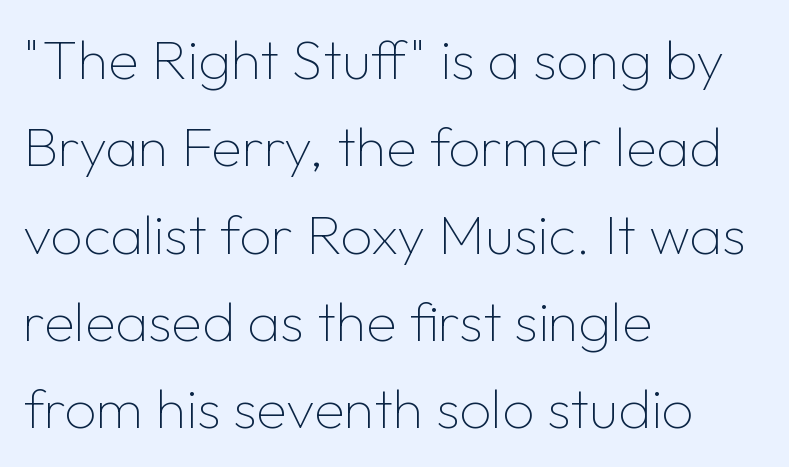
Q: Is the text bold? A: No.
Q: Is the text italic (slanted)? A: No, it is upright.
Q: Is the typeface a serif or a sans-serif typeface? A: Sans-serif.
Q: Is the text underlined? A: No.
Q: How is the paragraph aligned? A: Left-aligned.
Q: Is the spacing between letters normal or unusually wide? A: Normal.
Q: Is the spacing between lines tight, normal or loose? A: Normal.
Q: Width (condensed, normal, or wide)? A: Normal.
Q: Stroke contrast? A: Low.
Q: x-height? A: Medium.
Q: Monospaced? A: No.
